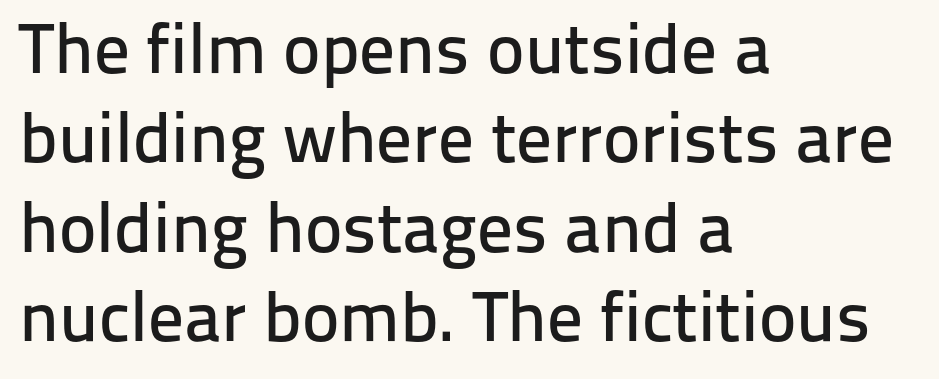
The image shows 71 px sans-serif type, upright; set left-aligned, normal line spacing (1.26x), normal letter spacing, not underlined; low stroke contrast and a medium x-height.
